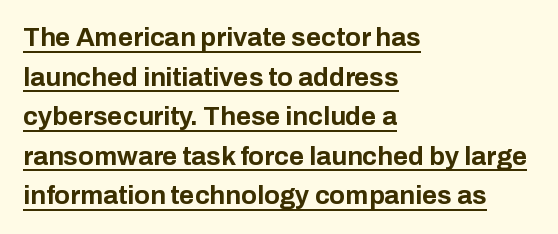
Q: Is the text bold? A: Yes.
Q: Is the text italic (slanted)? A: No, it is upright.
Q: Is the text underlined? A: Yes.
Q: How is the paragraph aligned? A: Left-aligned.
Q: Is the spacing between letters normal or unusually wide? A: Normal.
Q: Is the spacing between lines tight, normal or loose? A: Normal.
